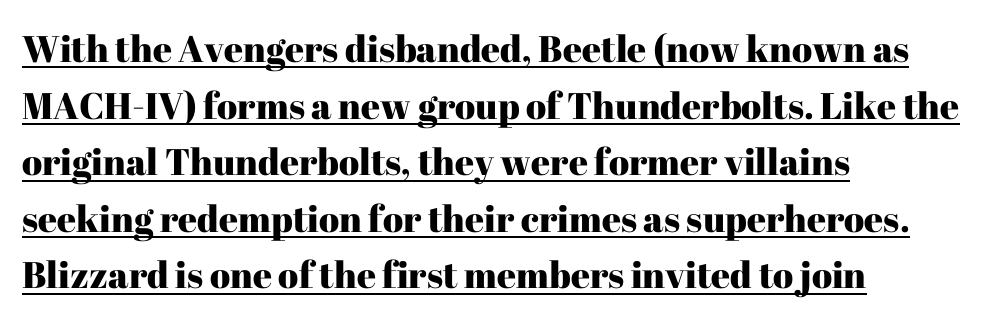
The image shows 37 px serif type, upright; set left-aligned, normal line spacing (1.53x), normal letter spacing, underlined; high stroke contrast and a medium x-height.
